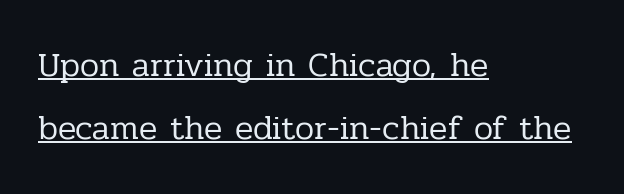
Compared with undecorated copy, this sample adds a rule below the words. A typesetter would call this zero additional tracking. This rendering uses left alignment, leaving the right contour irregular. You can tell it's not italic because the verticals are truly vertical. Each letter keeps its own natural width here, so spacing adapts to shape.
